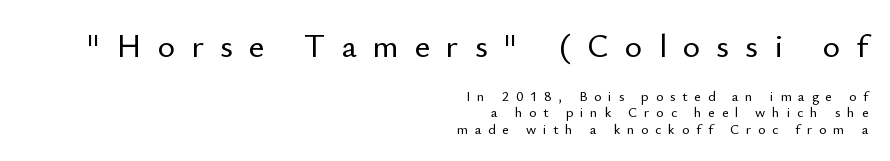
{"serif": "no", "italic": "no", "width": "normal", "stroke_contrast": "low", "x_height": "small", "monospaced": "no", "underline": "no", "align": "right", "line_spacing": "tight", "line_spacing_ratio": 1.15, "letter_spacing": "wide", "letter_spacing_em": 0.49, "larger_block": "first", "size_ratio": 2.36, "glyph_px": 33}
